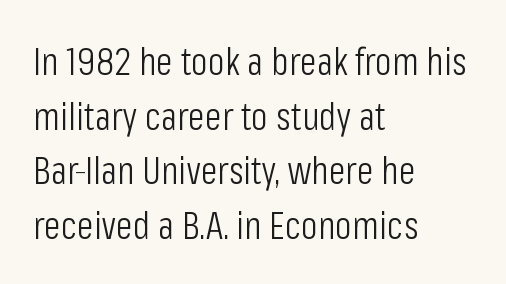
Q: Is the text bold? A: No.
Q: Is the text italic (slanted)? A: No, it is upright.
Q: Is the typeface a serif or a sans-serif typeface? A: Sans-serif.
Q: Is the text underlined? A: No.
Q: How is the paragraph aligned? A: Left-aligned.
Q: Is the spacing between letters normal or unusually wide? A: Normal.
Q: Is the spacing between lines tight, normal or loose? A: Normal.
Q: Width (condensed, normal, or wide)? A: Condensed.
Q: Stroke contrast? A: Low.
Q: x-height? A: Medium.
Q: Monospaced? A: No.
